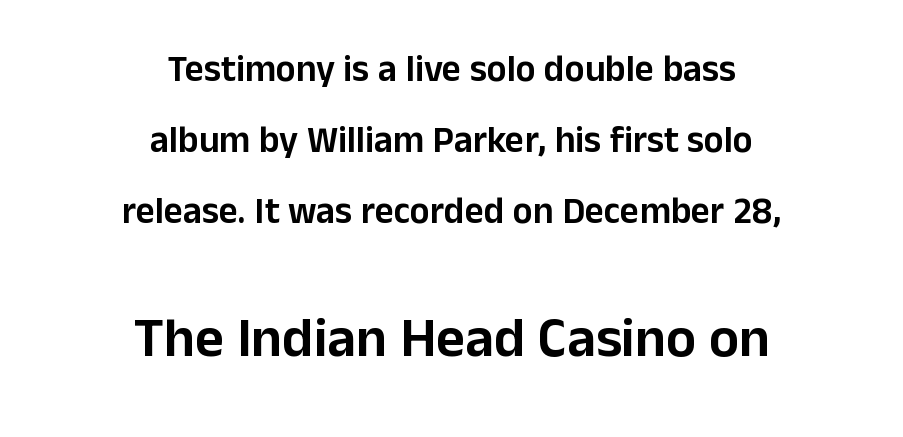
The image shows 56 px sans-serif type, upright; set centered, loose line spacing (1.92x), normal letter spacing, not underlined; the second (bottom) block is 1.51x larger; low stroke contrast and a medium x-height.
